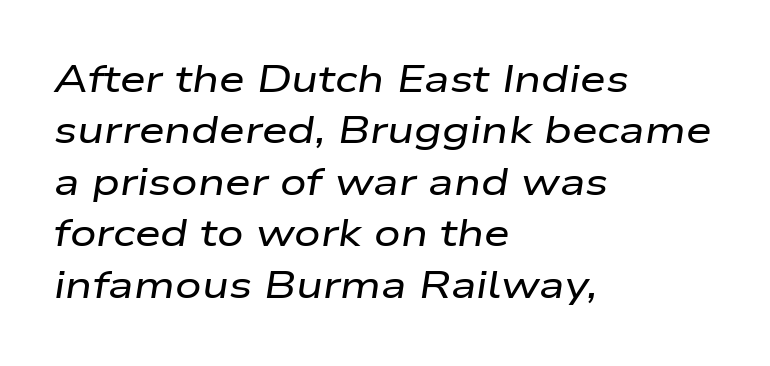
Q: Is the text italic (slanted)? A: Yes, it leans right by about 9 degrees.
Q: Is the text underlined? A: No.
Q: How is the paragraph aligned? A: Left-aligned.
Q: Is the spacing between letters normal or unusually wide? A: Normal.
Q: Is the spacing between lines tight, normal or loose? A: Normal.
Q: Width (condensed, normal, or wide)? A: Wide.
Q: Stroke contrast? A: Low.
Q: x-height? A: Medium.
Q: Monospaced? A: No.
